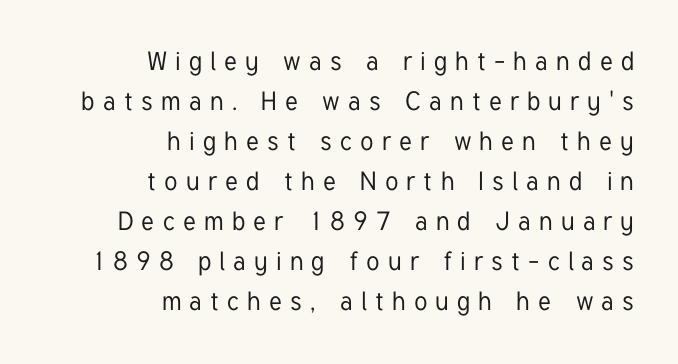
The image shows 26 px text type, upright; set right-aligned, normal line spacing (1.54x), unusually wide letter spacing (+0.32 em), not underlined.
